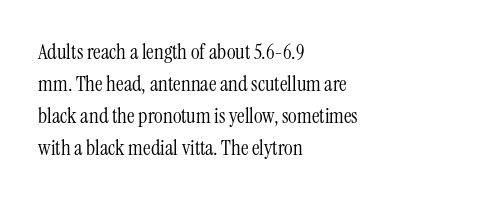
Vertical strokes here are truly vertical. The paragraph has a hard left edge and a soft right edge. The rendering uses a moderate line-height, typical for paragraphs. The cut favours lightness, reaching ordinary text weight at its darkest.
